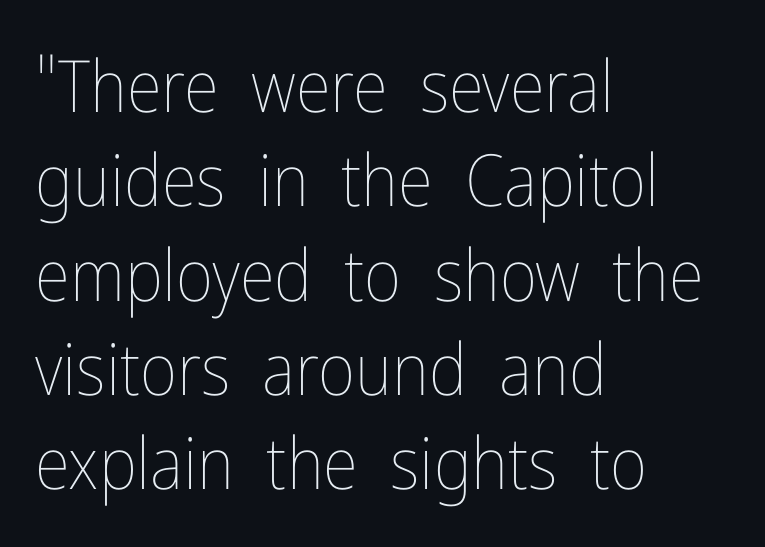
The image shows 72 px thin, condensed type, upright; set left-aligned, normal line spacing (1.31x), normal letter spacing, not underlined; low stroke contrast and a medium x-height.
